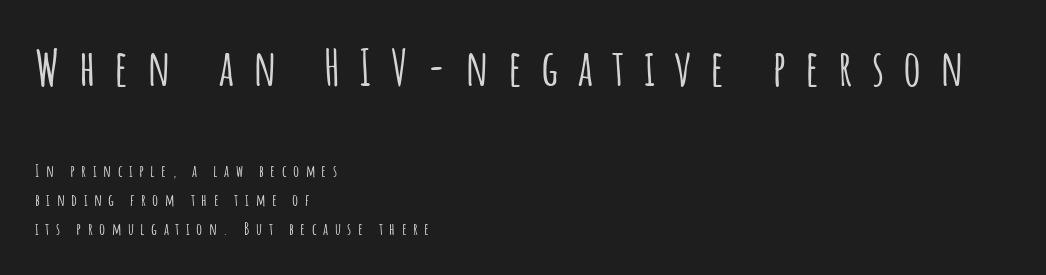
Note the varied advance widths — an 'i' is clearly narrower than an 'm'. Casual observation: everything's shoved over to the left. The emphasis by scale lands on block number one, above. Plain, unruled lines of type. A typesetter would label this face a sans. Every character sits straight up, as roman type does.
